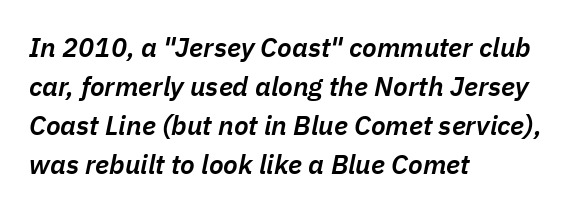
Q: Is the text bold? A: Semi-bold.
Q: Is the text italic (slanted)? A: Yes, it leans right by about 11 degrees.
Q: Is the text underlined? A: No.
Q: How is the paragraph aligned? A: Left-aligned.
Q: Is the spacing between letters normal or unusually wide? A: Normal.
Q: Is the spacing between lines tight, normal or loose? A: Normal.
